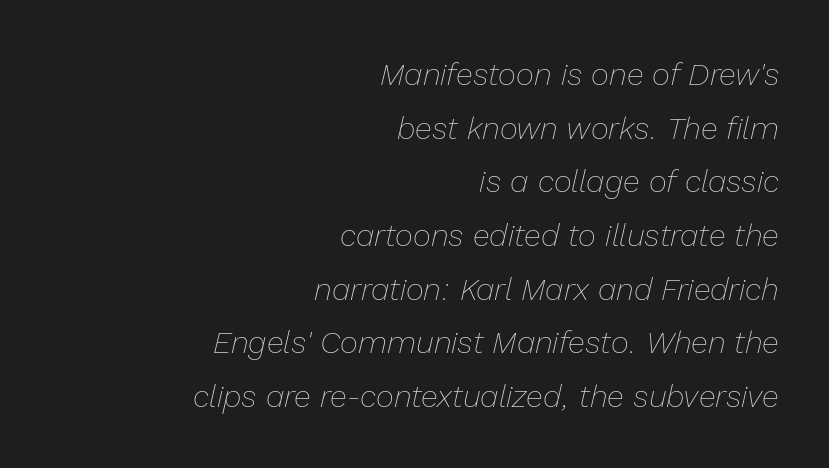
The image shows 31 px thin type, italic (leaning right); set right-aligned, line spacing 1.73x, normal letter spacing, not underlined; low stroke contrast and a medium x-height.
